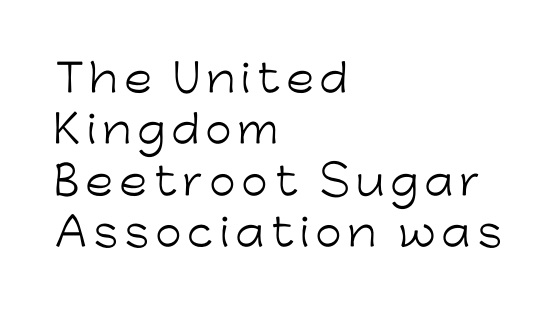
Words float on clear page, feet unadorned. In terms of leading, this rendering sits right in the middle. Posture: upright roman. If you drew a ruler down the left edge, every line would touch it. Classification — sans serif.
